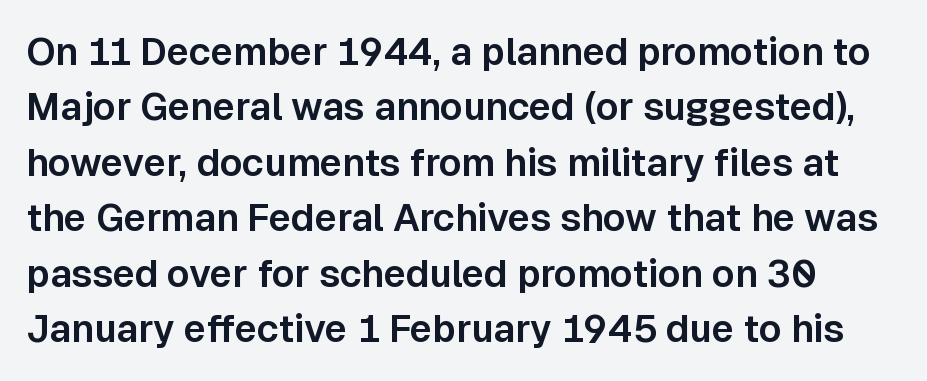
Unlike a traditional serif, this face leaves its strokes unadorned. Tracking here is standard; glyphs follow each other at the usual distance. The zone under the glyphs is completely vacant. Here the designer chose a conventional face with non-uniform glyph widths. A normal amount of white space separates one row of letters from the next. Ordinary non-slanted type is in use.
